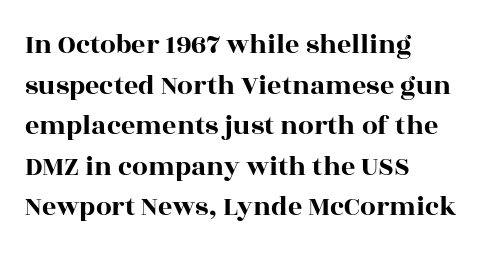
{"serif": "yes", "italic": "no", "width": "wide", "x_height": "large", "monospaced": "no", "underline": "no", "align": "left", "line_spacing": "normal", "line_spacing_ratio": 1.45, "letter_spacing": "normal", "letter_spacing_em": 0.0, "glyph_px": 28}
